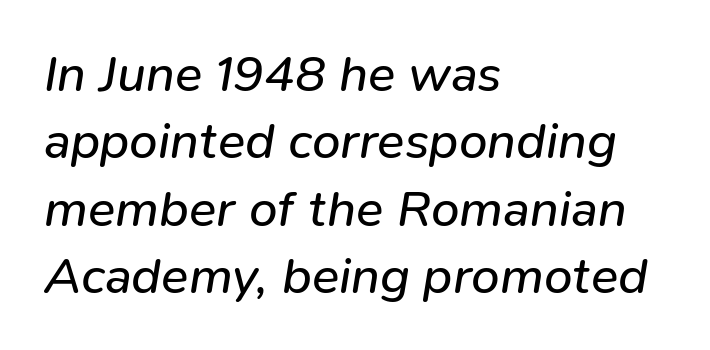
{"italic": "yes", "lean": "right", "slant_degrees": 9, "bold": "no", "weight": "regular", "width": "normal", "stroke_contrast": "low", "x_height": "medium", "monospaced": "no", "underline": "no", "align": "left", "line_spacing": "normal", "line_spacing_ratio": 1.32, "letter_spacing": "normal", "letter_spacing_em": 0.0, "glyph_px": 51}
